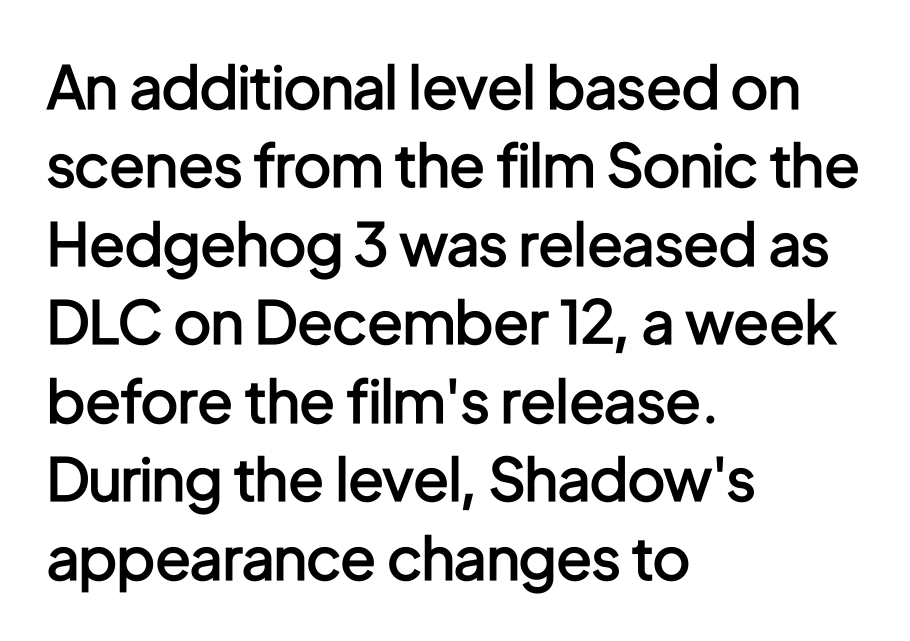
Q: Is the text bold? A: Semi-bold.
Q: Is the text italic (slanted)? A: No, it is upright.
Q: Is the typeface a serif or a sans-serif typeface? A: Sans-serif.
Q: Is the text underlined? A: No.
Q: How is the paragraph aligned? A: Left-aligned.
Q: Is the spacing between letters normal or unusually wide? A: Normal.
Q: Is the spacing between lines tight, normal or loose? A: Normal.
Q: Width (condensed, normal, or wide)? A: Condensed.
Q: Stroke contrast? A: Low.
Q: x-height? A: Medium.
Q: Monospaced? A: No.
